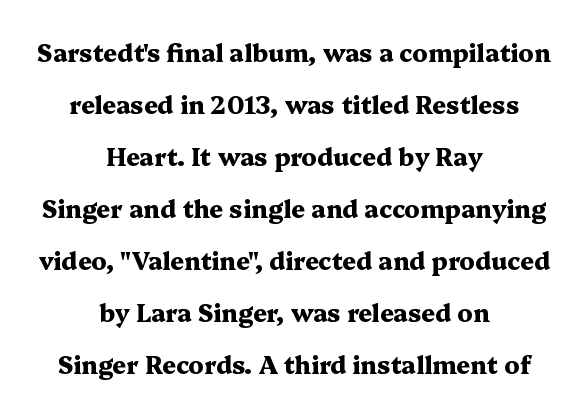
The font is running at its bold setting. Designer's note — italics off, roman on. Nobody drew a line under any word here. The paragraph shown floats in the horizontal middle.
